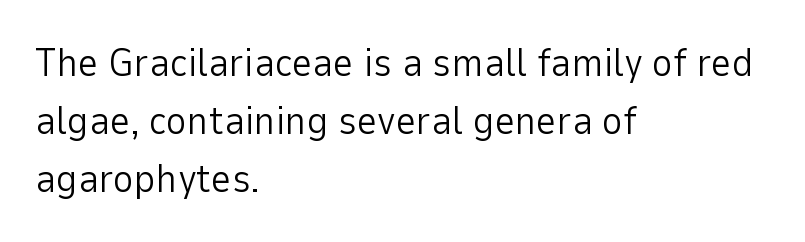
The image shows 40 px light sans-serif type, upright; set left-aligned, normal line spacing (1.45x), normal letter spacing, not underlined; low stroke contrast and a medium x-height.
